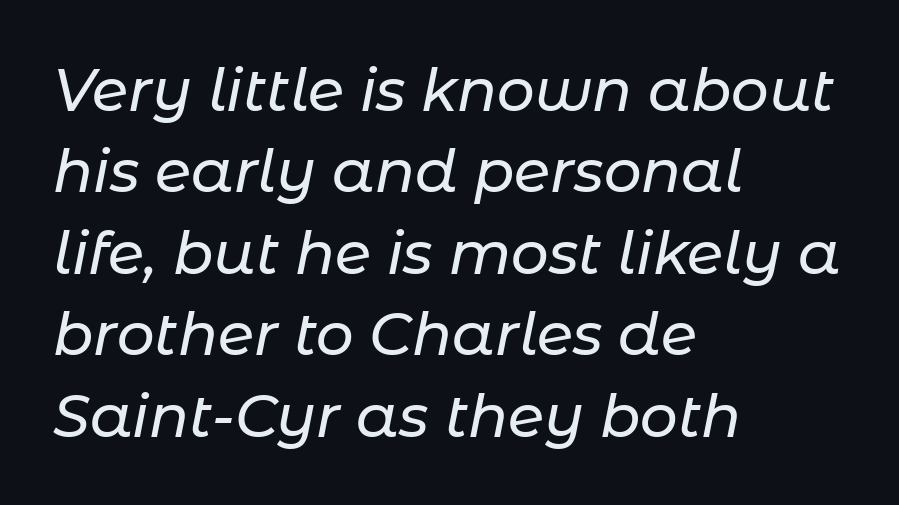
Q: Is the text italic (slanted)? A: Yes, it leans right by about 11 degrees.
Q: Is the text underlined? A: No.
Q: How is the paragraph aligned? A: Left-aligned.
Q: Is the spacing between letters normal or unusually wide? A: Normal.
Q: Is the spacing between lines tight, normal or loose? A: Normal.
Q: Width (condensed, normal, or wide)? A: Normal.
Q: Stroke contrast? A: Low.
Q: x-height? A: Medium.
Q: Monospaced? A: No.
